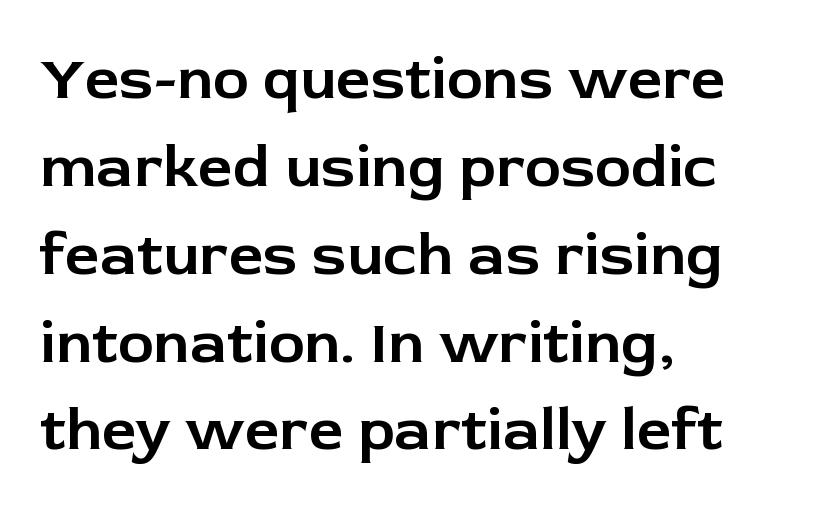
Q: Is the text italic (slanted)? A: No, it is upright.
Q: Is the typeface a serif or a sans-serif typeface? A: Sans-serif.
Q: Is the text underlined? A: No.
Q: How is the paragraph aligned? A: Left-aligned.
Q: Is the spacing between letters normal or unusually wide? A: Normal.
Q: Is the spacing between lines tight, normal or loose? A: Normal.
Q: Width (condensed, normal, or wide)? A: Normal.
Q: Stroke contrast? A: Low.
Q: x-height? A: Medium.
Q: Monospaced? A: No.
